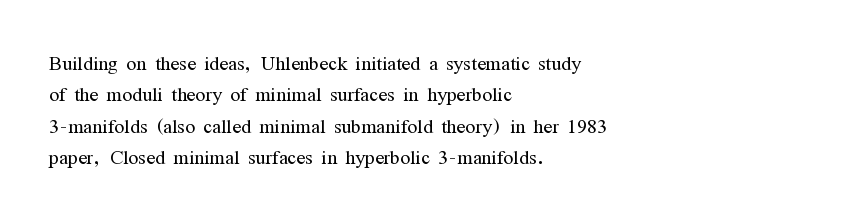
The image shows 26 px text type, upright; set left-aligned, line spacing 1.21x, normal letter spacing, not underlined.
